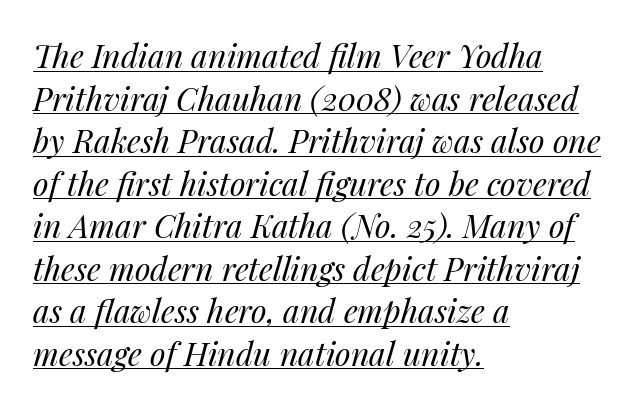
{"italic": "yes", "lean": "right", "slant_degrees": 14, "bold": "no", "weight": "regular", "width": "normal", "stroke_contrast": "medium", "x_height": "medium", "monospaced": "no", "underline": "yes", "align": "left", "line_spacing": "normal", "line_spacing_ratio": 1.33, "letter_spacing": "normal", "letter_spacing_em": 0.0, "glyph_px": 32}
